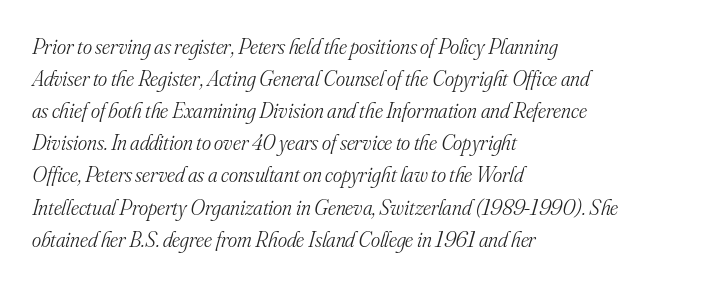
The image shows 22 px text type, italic (leaning right); set left-aligned, normal line spacing (1.46x), normal letter spacing, not underlined.
